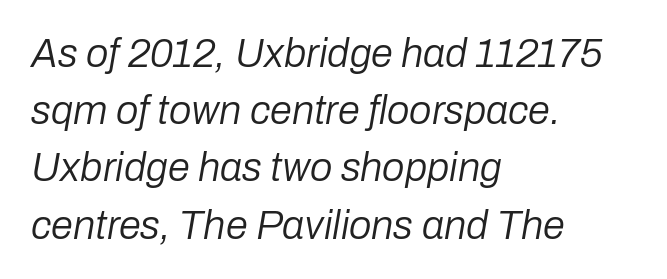
{"italic": "yes", "lean": "right", "slant_degrees": 10, "bold": "no", "weight": "regular", "width": "normal", "stroke_contrast": "low", "x_height": "medium", "monospaced": "no", "underline": "no", "align": "left", "line_spacing": "normal", "line_spacing_ratio": 1.43, "letter_spacing": "normal", "letter_spacing_em": 0.0, "glyph_px": 40}
